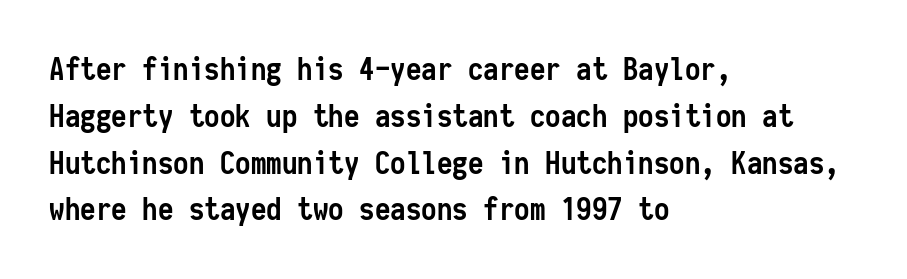
Q: Is the text bold? A: Yes.
Q: Is the text italic (slanted)? A: No, it is upright.
Q: Is the typeface a serif or a sans-serif typeface? A: Sans-serif.
Q: Is the text underlined? A: No.
Q: How is the paragraph aligned? A: Left-aligned.
Q: Is the spacing between letters normal or unusually wide? A: Normal.
Q: Is the spacing between lines tight, normal or loose? A: Normal.
Q: Width (condensed, normal, or wide)? A: Condensed.
Q: Stroke contrast? A: Low.
Q: x-height? A: Medium.
Q: Monospaced? A: Yes.
